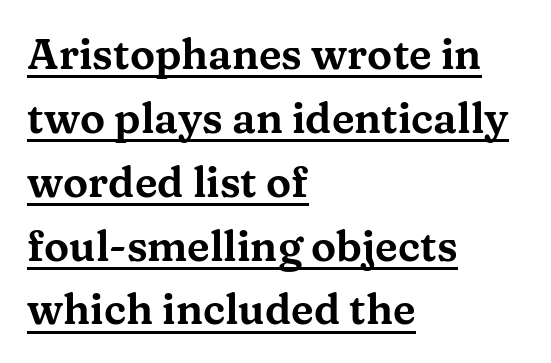
Inter-character spacing is left at the font's built-in metrics. Is the block centered? No — it sits flush against the left margin. You can tell from the footed stems that serif type was used. Rows of type keep a routine distance in the vertical direction.
